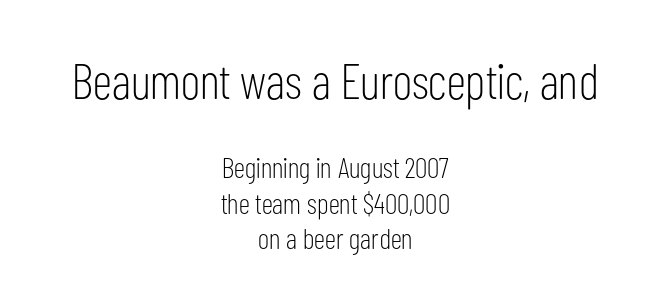
The image shows 50 px light, condensed sans-serif type, upright; set centered, line spacing 1.21x, normal letter spacing, not underlined; the first (top) block is 1.72x larger; low stroke contrast and a medium x-height.
